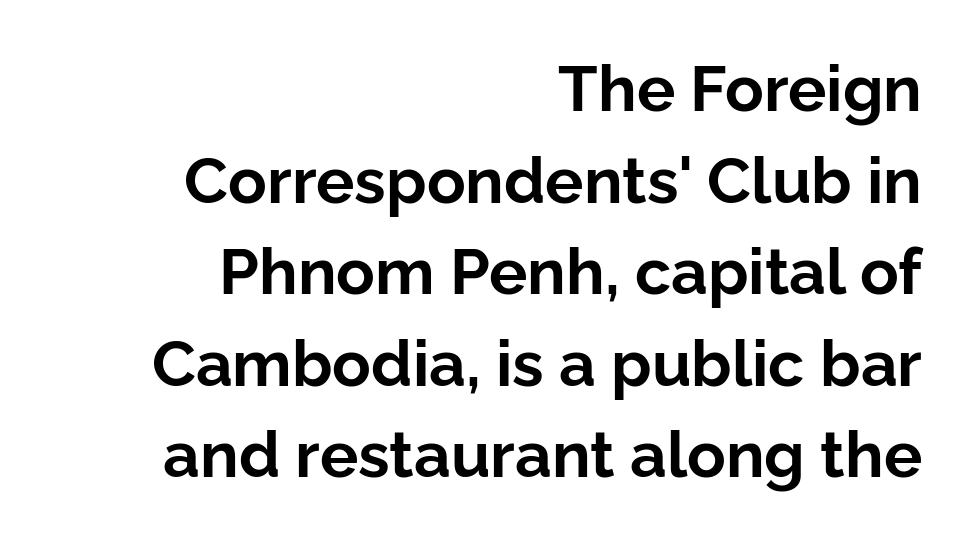
What kind of face is this? One without serifs — a sans. A typesetter would call this proportional, since set widths differ per character. Style check: upright. Bare-footed words on every line. The font is running at its bold setting.
